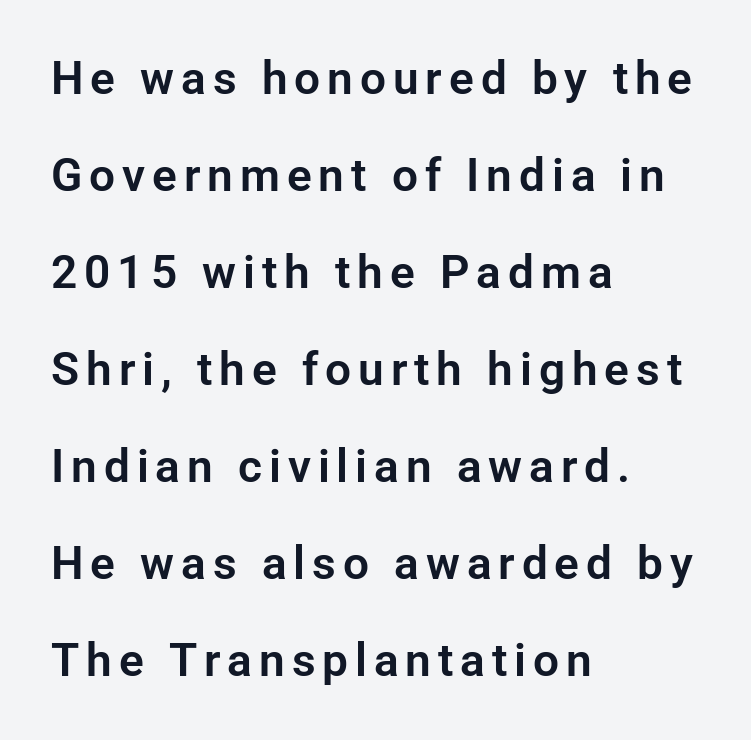
The image shows 46 px sans-serif type, upright; set left-aligned, loose line spacing (2.11x), not underlined; low stroke contrast and a medium x-height.
